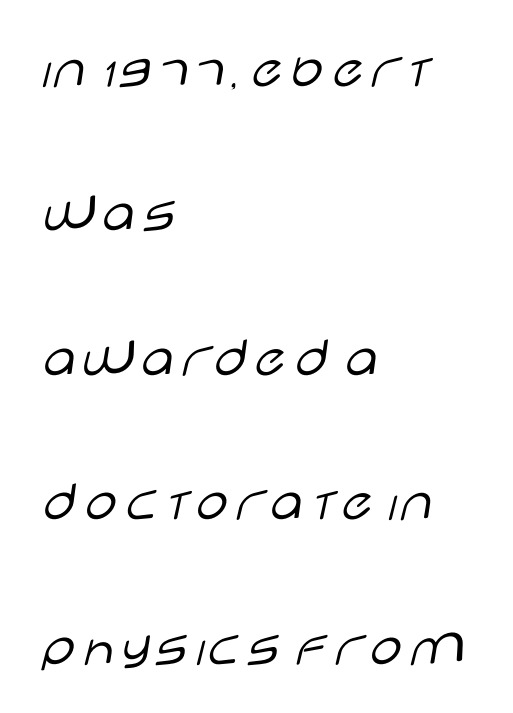
The image shows 58 px light, wide sans-serif type; set left-aligned, loose line spacing (2.49x), normal letter spacing, not underlined; low stroke contrast and a large x-height.
